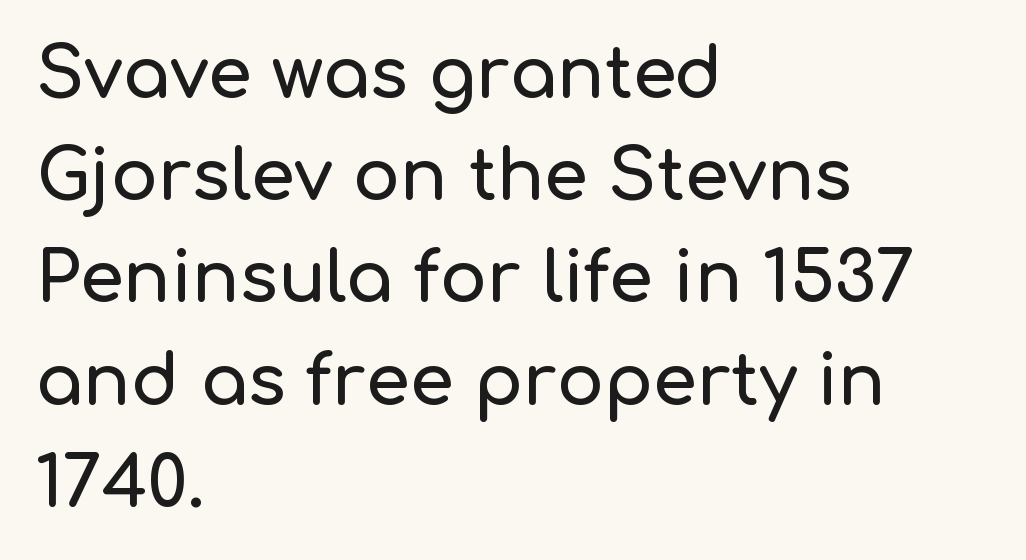
Q: Is the text italic (slanted)? A: No, it is upright.
Q: Is the typeface a serif or a sans-serif typeface? A: Sans-serif.
Q: Is the text underlined? A: No.
Q: How is the paragraph aligned? A: Left-aligned.
Q: Is the spacing between letters normal or unusually wide? A: Normal.
Q: Is the spacing between lines tight, normal or loose? A: Normal.
Q: Width (condensed, normal, or wide)? A: Normal.
Q: Stroke contrast? A: Low.
Q: x-height? A: Medium.
Q: Monospaced? A: No.
